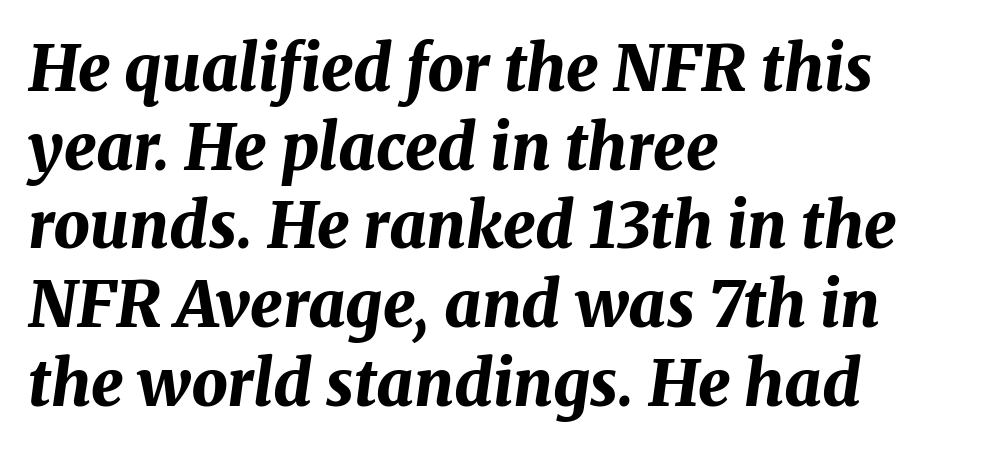
You could not count columns in this text — the font is proportionally spaced. The letters are slanted; this is an italic face. Heavy-handed strokes throughout: this text is bold. The baseline area is clear. Default kerning and tracking; the words read as compact shapes.
